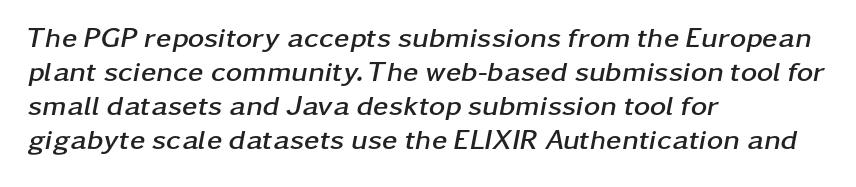
{"italic": "yes", "lean": "right", "slant_degrees": 11, "bold": "yes", "weight": "semibold", "width": "wide", "stroke_contrast": "low", "x_height": "medium", "monospaced": "no", "underline": "no", "align": "left", "line_spacing_ratio": 1.21, "letter_spacing": "normal", "letter_spacing_em": 0.0, "glyph_px": 28}
